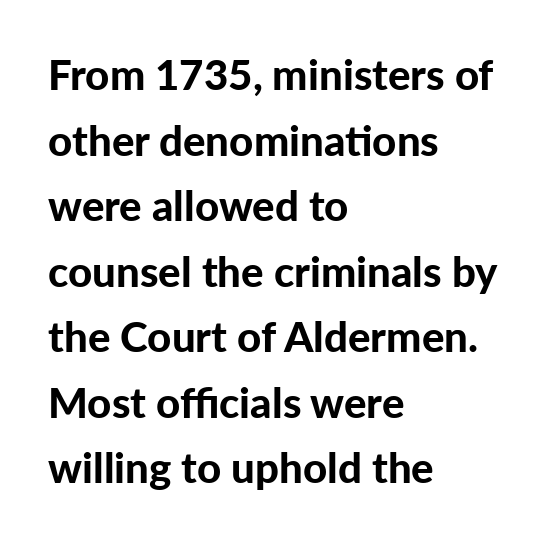
Nobody touched the tracking dial on this one. Which margin do the lines hug? The left one — the right edge is uneven. Examine the stroke ends and you'll find no serifs. These lines are rendered in a variable-pitch font.
